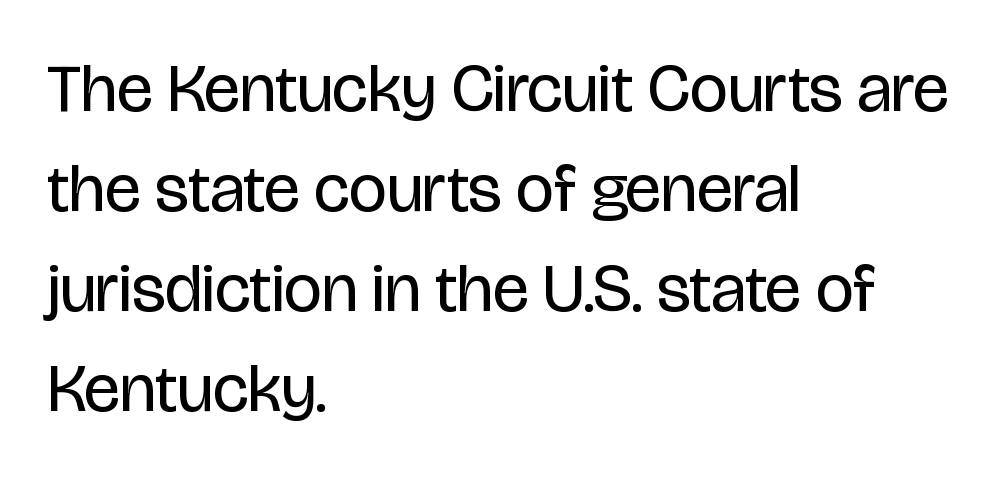
The image shows 68 px regular-weight, condensed sans-serif type, upright; set left-aligned, normal line spacing (1.47x), normal letter spacing, not underlined; low stroke contrast and a large x-height.
